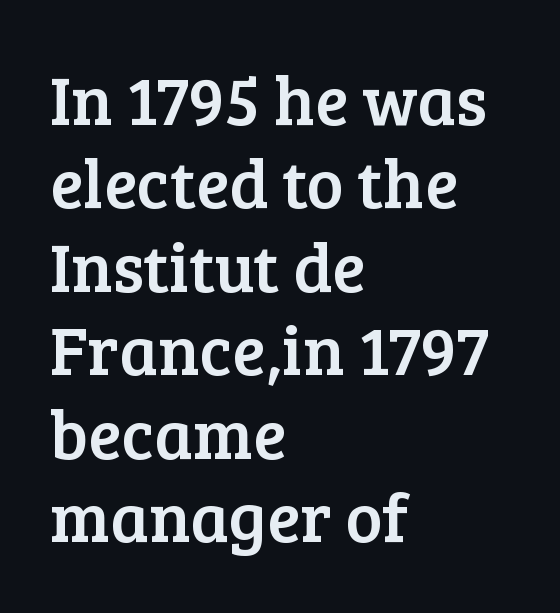
The image shows 69 px serif type, upright; set left-aligned, line spacing 1.21x, normal letter spacing, not underlined; low stroke contrast and a medium x-height.
